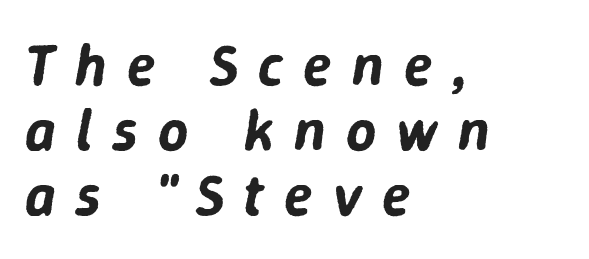
The image shows 59 px text type, italic (leaning right); set left-aligned, tight line spacing (1.1x), unusually wide letter spacing (+0.34 em), not underlined; low stroke contrast and a medium x-height.
